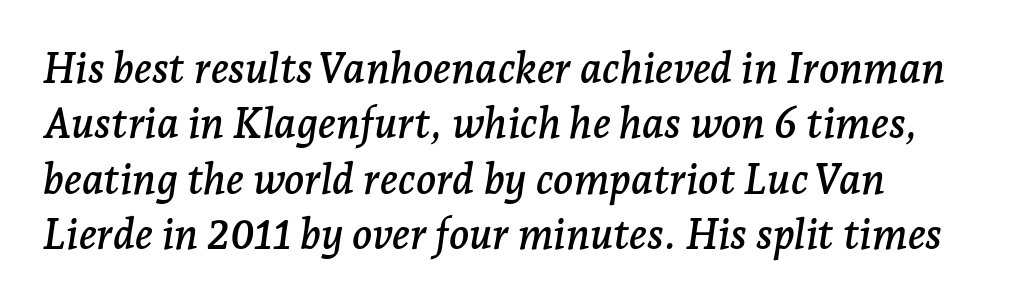
Q: Is the text italic (slanted)? A: Yes, it leans right by about 7 degrees.
Q: Is the typeface a serif or a sans-serif typeface? A: Serif.
Q: Is the text underlined? A: No.
Q: Is the spacing between letters normal or unusually wide? A: Normal.
Q: Is the spacing between lines tight, normal or loose? A: Normal.
Q: Width (condensed, normal, or wide)? A: Normal.
Q: Stroke contrast? A: Low.
Q: x-height? A: Medium.
Q: Monospaced? A: No.
